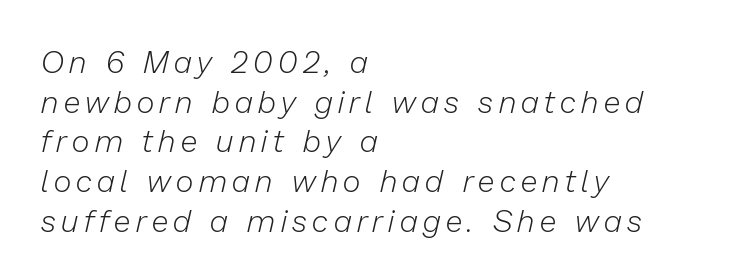
The image shows 31 px light type, italic (leaning right); set left-aligned, normal line spacing (1.28x), not underlined; low stroke contrast and a medium x-height.
